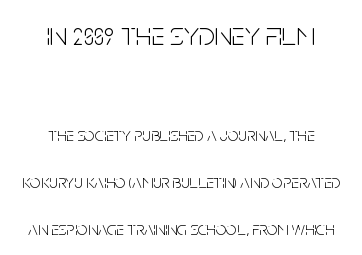
The image shows 33 px light, condensed sans-serif type, upright; set centered, loose line spacing (2.48x), normal letter spacing, not underlined; the first (top) block is 1.74x larger; low stroke contrast and a large x-height.
